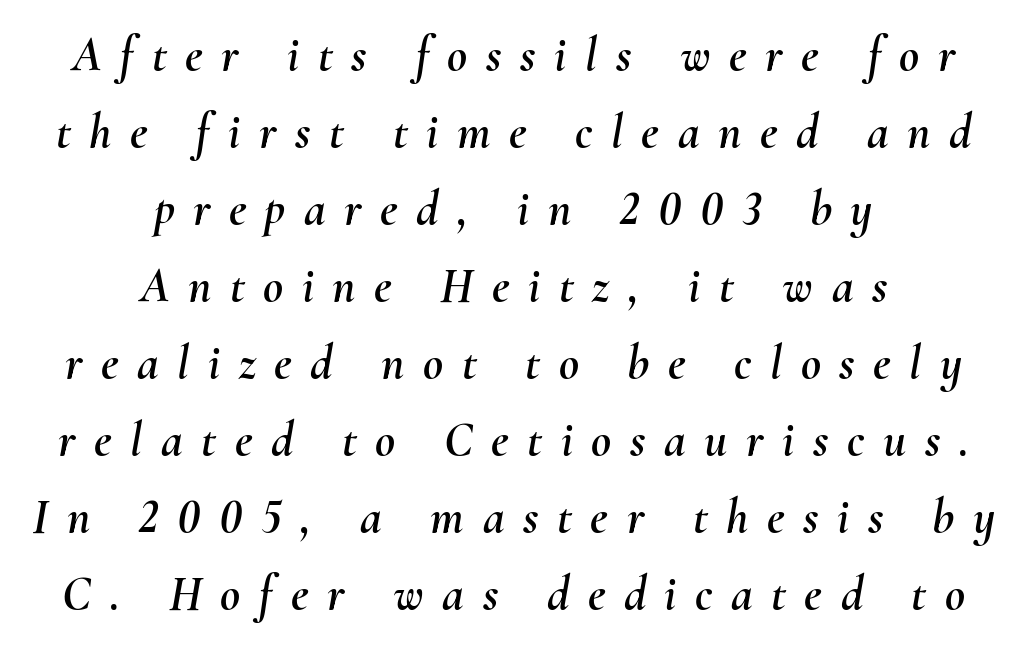
The image shows 49 px text type, italic (leaning right); set centered, normal line spacing (1.57x), unusually wide letter spacing (+0.38 em), not underlined; medium stroke contrast and a small x-height.
